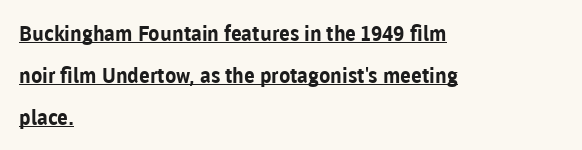
The image shows 21 px bold type, upright; set left-aligned, loose line spacing (2.0x), normal letter spacing, underlined.
